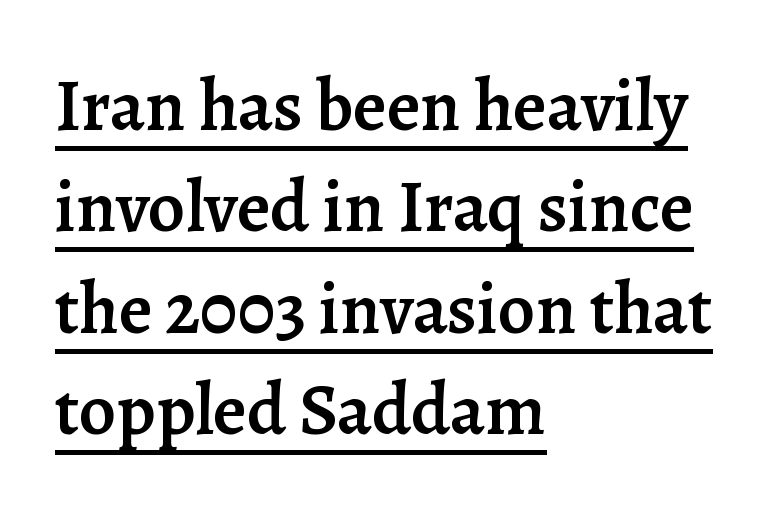
The image shows 73 px semibold serif type, upright; set left-aligned, normal line spacing (1.39x), normal letter spacing, underlined; low stroke contrast and a medium x-height.
